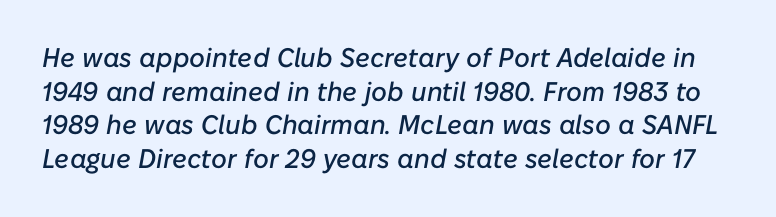
The image shows 27 px text type, italic (leaning right); set normal line spacing (1.25x), normal letter spacing, not underlined.
